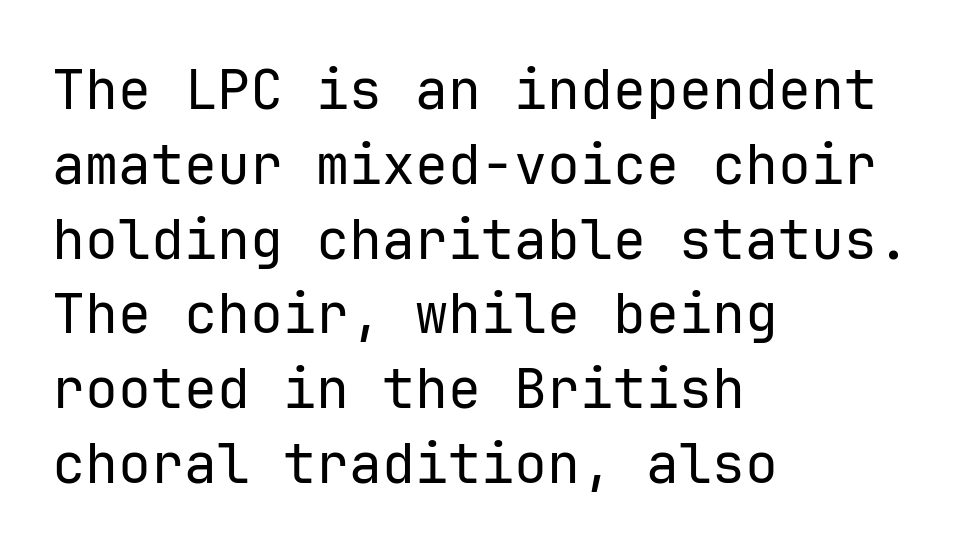
{"serif": "no", "italic": "no", "bold": "no", "weight": "regular", "width": "normal", "stroke_contrast": "low", "x_height": "medium", "monospaced": "yes", "underline": "no", "align": "left", "line_spacing": "normal", "line_spacing_ratio": 1.36, "letter_spacing": "normal", "letter_spacing_em": 0.0, "glyph_px": 55}
